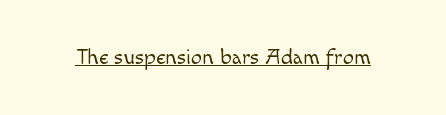
Q: Is the text bold? A: No.
Q: Is the text italic (slanted)? A: No, it is upright.
Q: Is the text underlined? A: Yes.
Q: Is the spacing between letters normal or unusually wide? A: Normal.
